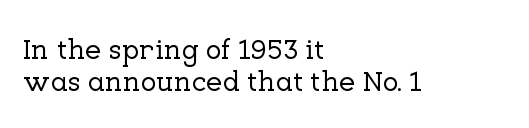
{"serif": "yes", "italic": "no", "width": "normal", "stroke_contrast": "low", "x_height": "medium", "monospaced": "no", "underline": "no", "align": "left", "line_spacing": "tight", "line_spacing_ratio": 1.12, "letter_spacing": "normal", "letter_spacing_em": 0.0, "glyph_px": 29}
